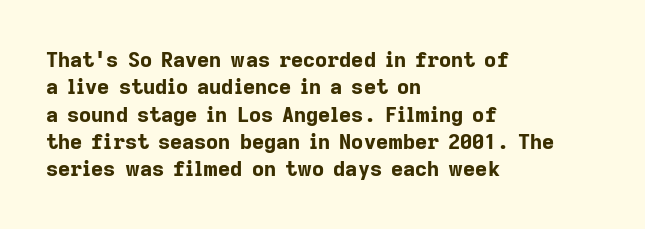
The image shows 21 px bold type, upright; set left-aligned, normal line spacing (1.3x), normal letter spacing, not underlined.
